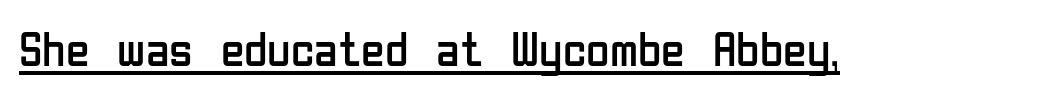
Ordinary non-slanted type is in use. The typesetter has applied underlining to the passage shown. Looks like regular typesetting: each glyph gets only the width it needs. The font is comparable to plain body text, perhaps lighter.
